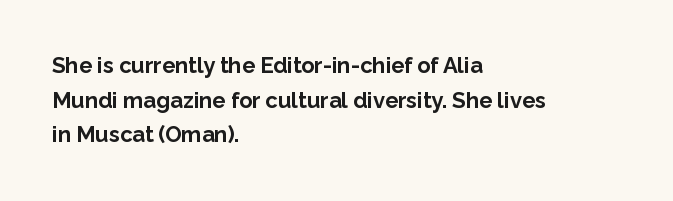
This sample uses an upright cut, with every glyph sitting square on the baseline. Whoever set this chose a conventional vertical rhythm. Students, note that the glyphs here touch the page at normal intervals. Strokes here are thick enough to call this a true bold.
